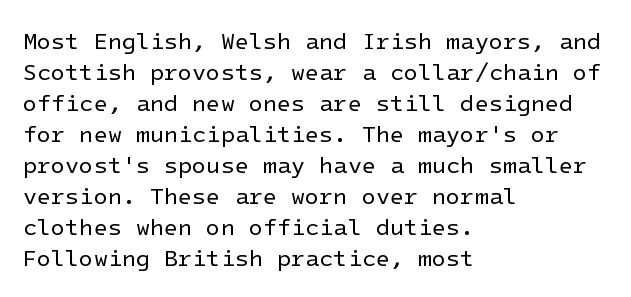
Posture: upright roman. The ragged edge is on the right, which tells us the setting is flush left. Reading down the column, the eye jumps a familiar distance to each next line. The specimen omits any rule beneath the text block's lines. The face looks like a standard text weight, possibly lighter.
